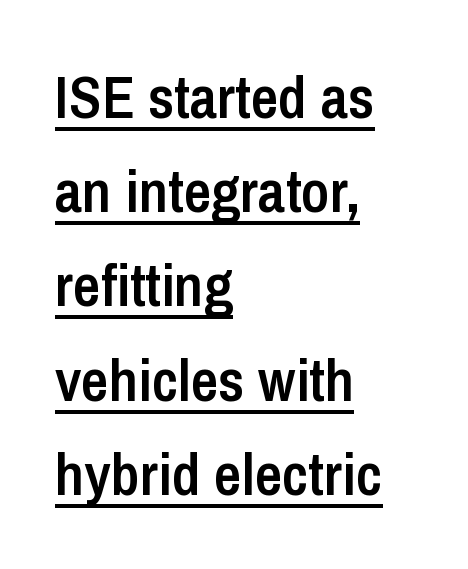
{"serif": "no", "italic": "no", "bold": "semi", "weight": "semibold", "width": "condensed", "stroke_contrast": "low", "x_height": "medium", "monospaced": "no", "underline": "yes", "align": "left", "line_spacing": "normal", "line_spacing_ratio": 1.57, "letter_spacing": "normal", "letter_spacing_em": 0.0, "glyph_px": 60}
